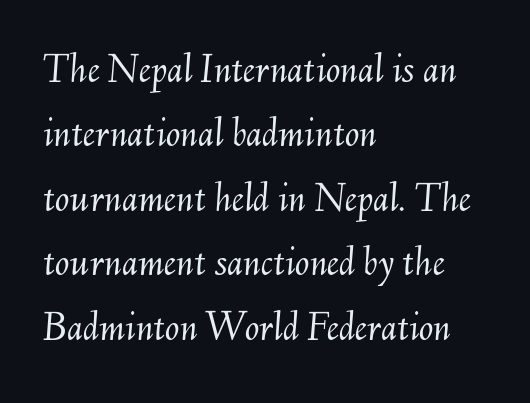
{"italic": "yes", "lean": "right", "slant_degrees": 6, "bold": "no", "weight": "light", "width": "normal", "stroke_contrast": "medium", "x_height": "small", "monospaced": "no", "underline": "no", "align": "left", "line_spacing": "normal", "line_spacing_ratio": 1.5, "letter_spacing": "normal", "letter_spacing_em": 0.0, "glyph_px": 43}
